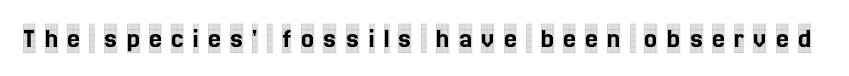
The passage shown is typed in a proportional face where columns would drift. Characters follow at a spacing far wider than the type designer built in. It's the straight-up-and-down kind of type. The typeface chosen for these lines features serifs. Descenders hang freely into open space.
